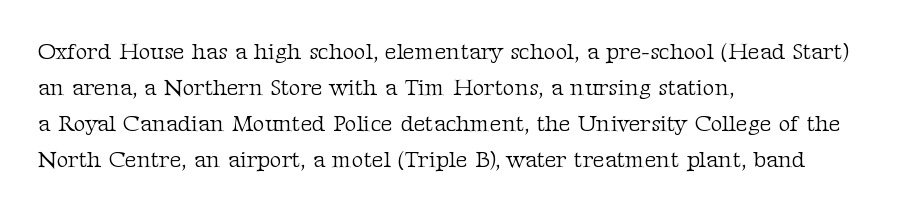
Q: Is the text bold? A: No.
Q: Is the text italic (slanted)? A: No, it is upright.
Q: Is the text underlined? A: No.
Q: How is the paragraph aligned? A: Left-aligned.
Q: Is the spacing between letters normal or unusually wide? A: Normal.
Q: Is the spacing between lines tight, normal or loose? A: Normal.
